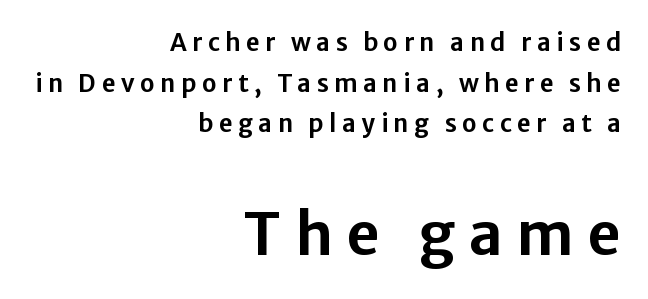
The lines are quadded right. In this sample the second text group is rendered at the bigger scale. The leading is moderate, giving the passage an even texture. Substantial extra tracking has been applied to these lines. The face used here is proportionally spaced, like ordinary book or web type. Glance below the letters and you will spot only blank space.
